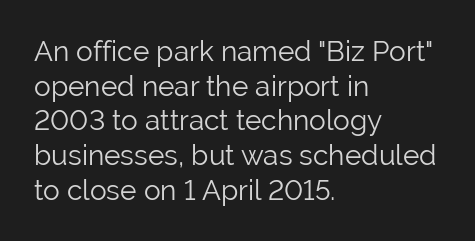
Q: Is the text bold? A: No.
Q: Is the text italic (slanted)? A: No, it is upright.
Q: Is the typeface a serif or a sans-serif typeface? A: Sans-serif.
Q: Is the text underlined? A: No.
Q: How is the paragraph aligned? A: Left-aligned.
Q: Is the spacing between letters normal or unusually wide? A: Normal.
Q: Width (condensed, normal, or wide)? A: Normal.
Q: Stroke contrast? A: Low.
Q: x-height? A: Medium.
Q: Monospaced? A: No.
